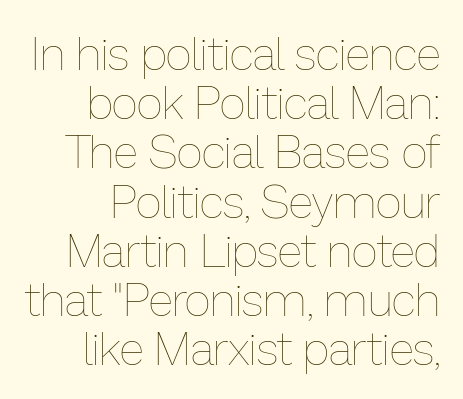
The image shows 46 px thin type, upright; set right-aligned, tight line spacing (1.07x), normal letter spacing, not underlined; low stroke contrast and a medium x-height.
